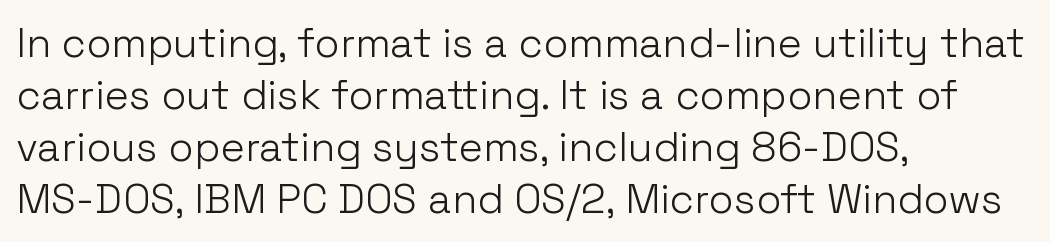
Q: Is the text bold? A: No.
Q: Is the text italic (slanted)? A: No, it is upright.
Q: Is the typeface a serif or a sans-serif typeface? A: Sans-serif.
Q: Is the text underlined? A: No.
Q: How is the paragraph aligned? A: Left-aligned.
Q: Is the spacing between letters normal or unusually wide? A: Normal.
Q: Is the spacing between lines tight, normal or loose? A: Normal.
Q: Width (condensed, normal, or wide)? A: Normal.
Q: Stroke contrast? A: Low.
Q: x-height? A: Medium.
Q: Monospaced? A: No.
